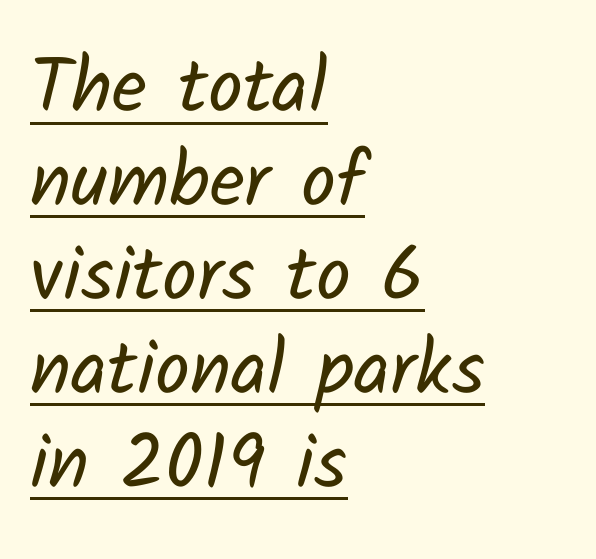
Q: Is the text bold? A: No.
Q: Is the typeface a serif or a sans-serif typeface? A: Sans-serif.
Q: Is the text underlined? A: Yes.
Q: How is the paragraph aligned? A: Left-aligned.
Q: Is the spacing between letters normal or unusually wide? A: Normal.
Q: Width (condensed, normal, or wide)? A: Normal.
Q: Stroke contrast? A: Low.
Q: x-height? A: Medium.
Q: Monospaced? A: No.
